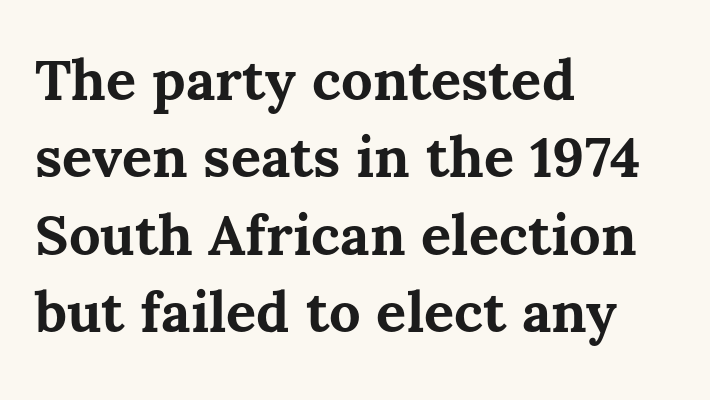
The image shows 56 px bold type, upright; set left-aligned, normal line spacing (1.38x), normal letter spacing, not underlined; medium stroke contrast and a medium x-height.
